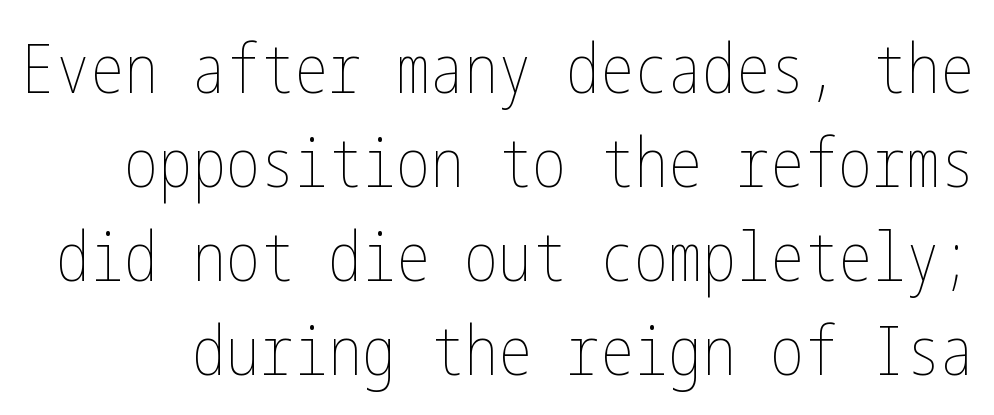
The image shows 68 px thin, condensed type, upright; set normal line spacing (1.38x), normal letter spacing, not underlined; low stroke contrast and a medium x-height.
